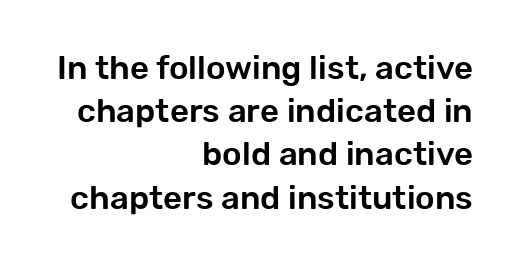
Q: Is the text italic (slanted)? A: No, it is upright.
Q: Is the typeface a serif or a sans-serif typeface? A: Sans-serif.
Q: Is the text underlined? A: No.
Q: How is the paragraph aligned? A: Right-aligned.
Q: Is the spacing between letters normal or unusually wide? A: Normal.
Q: Is the spacing between lines tight, normal or loose? A: Normal.
Q: Width (condensed, normal, or wide)? A: Normal.
Q: Stroke contrast? A: Low.
Q: x-height? A: Medium.
Q: Monospaced? A: No.
